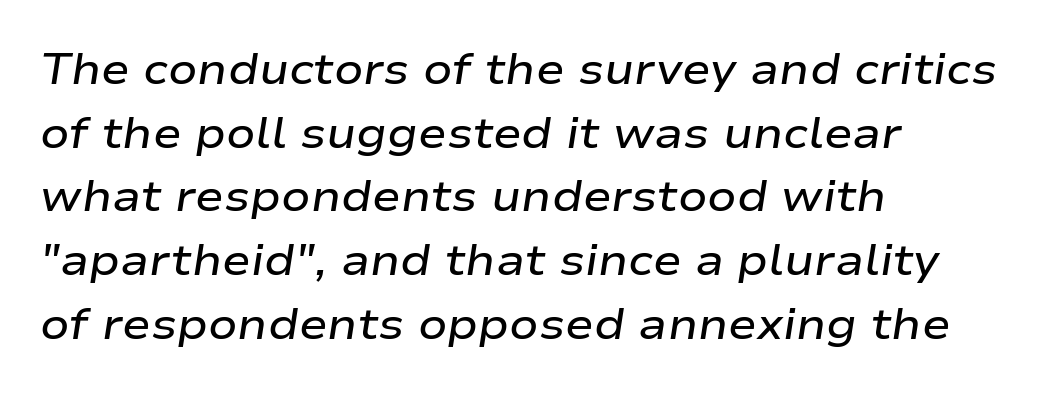
{"italic": "yes", "lean": "right", "slant_degrees": 9, "bold": "semi", "weight": "semibold", "width": "wide", "stroke_contrast": "low", "x_height": "medium", "monospaced": "no", "underline": "no", "align": "left", "line_spacing": "normal", "line_spacing_ratio": 1.48, "letter_spacing": "normal", "letter_spacing_em": 0.0, "glyph_px": 43}
